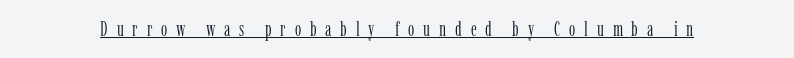
Vertical strokes here are truly vertical. Is there an underline? Yes — a line sits under the letters. Unbolded letterforms with no extra heft. Someone cranked the tracking dial way up on this one.
